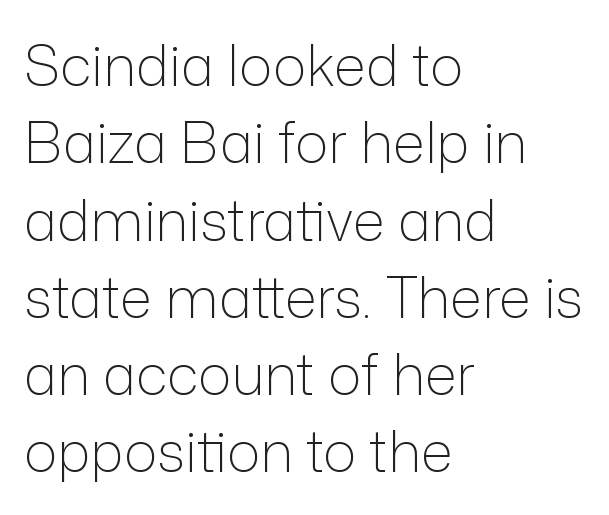
Q: Is the text bold? A: No.
Q: Is the text italic (slanted)? A: No, it is upright.
Q: Is the typeface a serif or a sans-serif typeface? A: Sans-serif.
Q: Is the text underlined? A: No.
Q: How is the paragraph aligned? A: Left-aligned.
Q: Is the spacing between letters normal or unusually wide? A: Normal.
Q: Is the spacing between lines tight, normal or loose? A: Normal.
Q: Width (condensed, normal, or wide)? A: Normal.
Q: Stroke contrast? A: Low.
Q: x-height? A: Medium.
Q: Monospaced? A: No.
